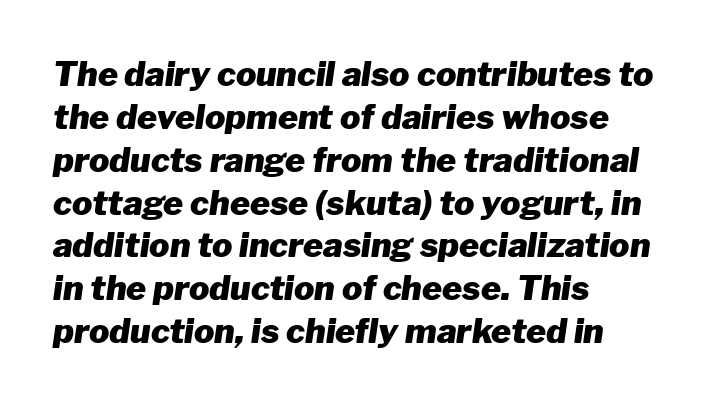
This block has exactly the height ordinary leading produces. Nobody drew a line under any word here. Is this a fixed-width face? No — the glyphs have proportional, varying widths. Caption: standard tracking, unaltered. Line starts are locked; line ends wander.
